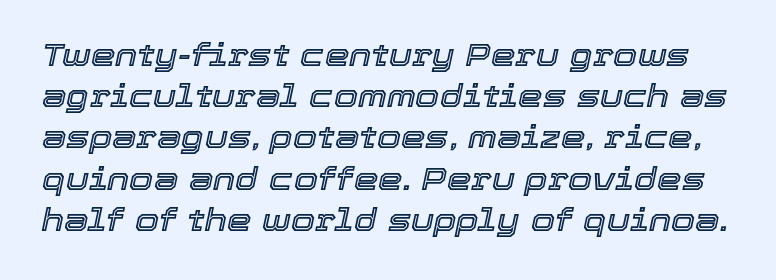
The image shows 31 px text type, italic (leaning right); set normal line spacing (1.33x), normal letter spacing, not underlined; a medium x-height.
